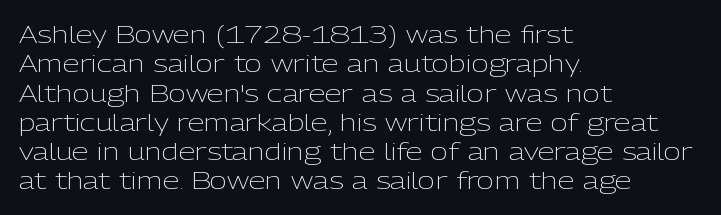
Notice how the stems are strictly vertical — no italics here. Standard letterfit; no display-style spreading of the glyphs. The space beneath each line is pristine and unruled. Counters stay open thanks to moderate or lighter strokes. A classic flush-left, rag-right setting is used for this passage.
